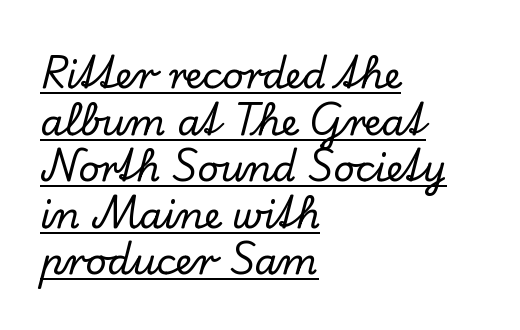
{"serif": "yes", "width": "normal", "stroke_contrast": "low", "x_height": "small", "monospaced": "no", "underline": "yes", "align": "left", "line_spacing": "normal", "line_spacing_ratio": 1.26, "letter_spacing": "normal", "letter_spacing_em": 0.0, "glyph_px": 37}
